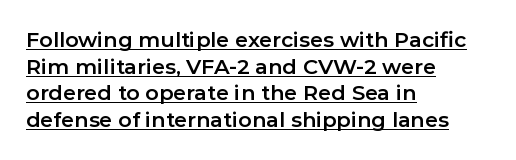
{"italic": "no", "underline": "yes", "align": "left", "line_spacing": "normal", "line_spacing_ratio": 1.27, "letter_spacing": "normal", "letter_spacing_em": 0.0, "glyph_px": 21}
